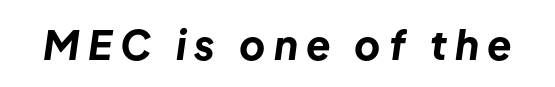
{"italic": "yes", "lean": "right", "slant_degrees": 8, "bold": "yes", "weight": "bold", "width": "normal", "stroke_contrast": "low", "x_height": "medium", "monospaced": "no", "underline": "no", "letter_spacing": "wide", "letter_spacing_em": 0.21, "glyph_px": 40}
